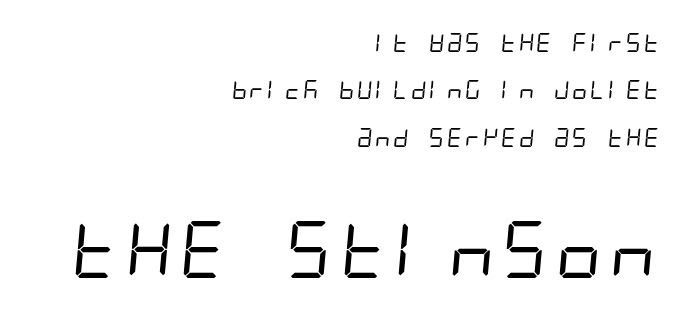
Stems and bowls with no extra thickness — not bold. The block of text is sparse from top to bottom, with ample space between rows. Is the block centered? No — it sits flush against the right margin. The rendering shows plain stroke endings on the letterforms — a sans-serif design. Does extra space separate the letters? No, they use regular spacing. Compare the two chunks: the lower has the greater cap height.
